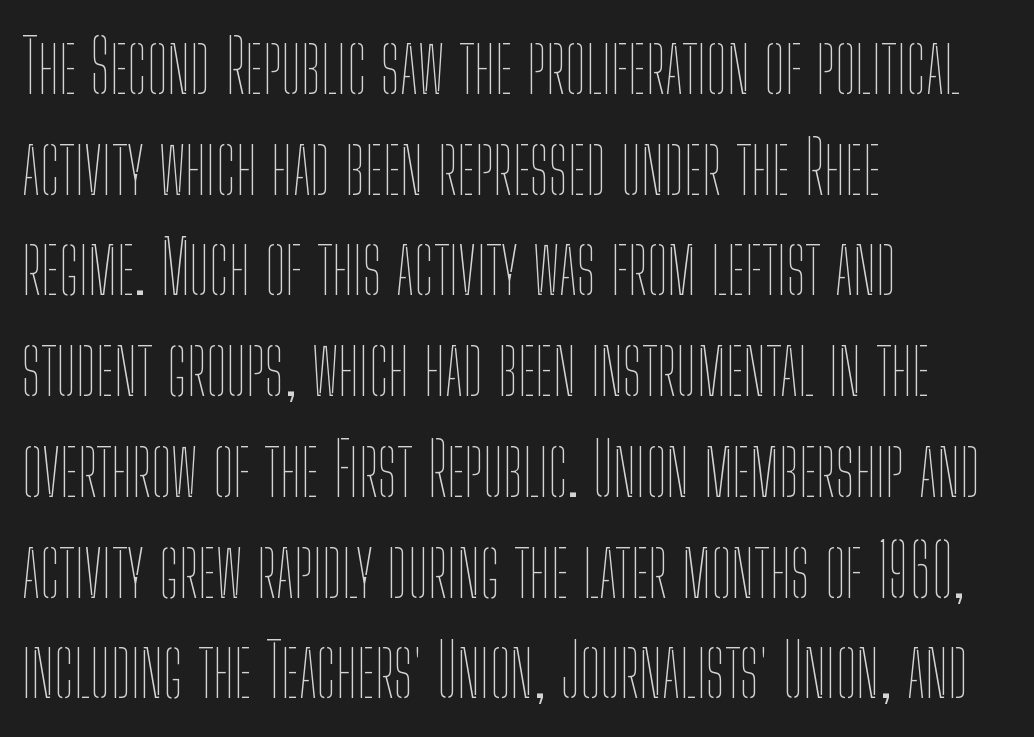
The image shows 73 px thin, condensed type, upright; set left-aligned, normal line spacing (1.38x), normal letter spacing, not underlined; low stroke contrast and a medium x-height.
